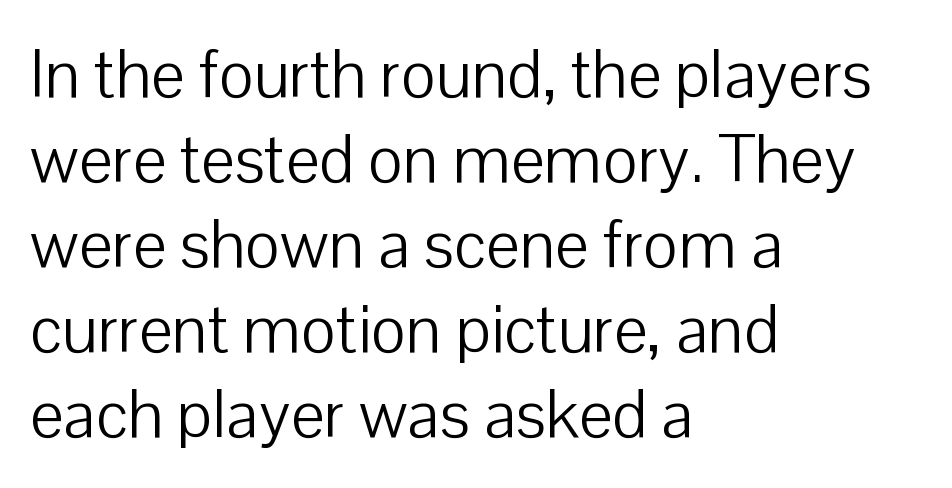
Q: Is the text bold? A: No.
Q: Is the text italic (slanted)? A: No, it is upright.
Q: Is the typeface a serif or a sans-serif typeface? A: Sans-serif.
Q: Is the text underlined? A: No.
Q: How is the paragraph aligned? A: Left-aligned.
Q: Is the spacing between letters normal or unusually wide? A: Normal.
Q: Is the spacing between lines tight, normal or loose? A: Normal.
Q: Width (condensed, normal, or wide)? A: Normal.
Q: Stroke contrast? A: Low.
Q: x-height? A: Medium.
Q: Monospaced? A: No.
